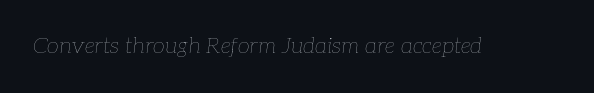
Q: Is the text bold? A: No.
Q: Is the text italic (slanted)? A: Yes, it leans right by about 7 degrees.
Q: Is the text underlined? A: No.
Q: Is the spacing between letters normal or unusually wide? A: Normal.
